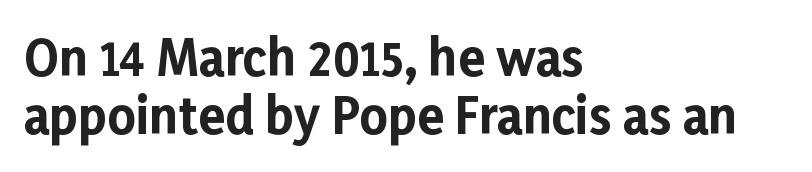
The image shows 49 px bold sans-serif type, upright; set left-aligned, line spacing 1.19x, normal letter spacing, not underlined; low stroke contrast and a medium x-height.
